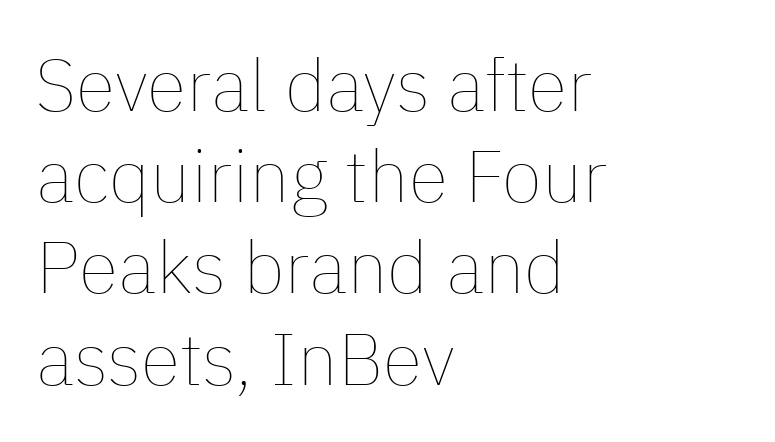
Q: Is the text bold? A: No.
Q: Is the text italic (slanted)? A: No, it is upright.
Q: Is the text underlined? A: No.
Q: How is the paragraph aligned? A: Left-aligned.
Q: Is the spacing between letters normal or unusually wide? A: Normal.
Q: Is the spacing between lines tight, normal or loose? A: Normal.
Q: Width (condensed, normal, or wide)? A: Normal.
Q: Stroke contrast? A: Low.
Q: x-height? A: Medium.
Q: Monospaced? A: No.
